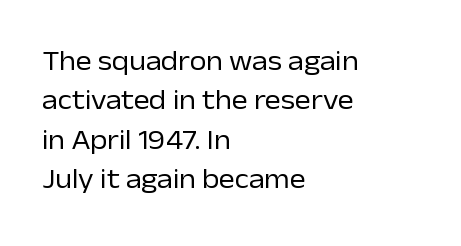
Quick note: not italic, upright. Is the stroke heavy? The answer is a plain regular-or-lighter. The setting favours the left margin, as ordinary paragraphs usually do. Has an underline been added? It has not. Tracking here is standard; glyphs follow each other at the usual distance. Line spacing here is normal.
